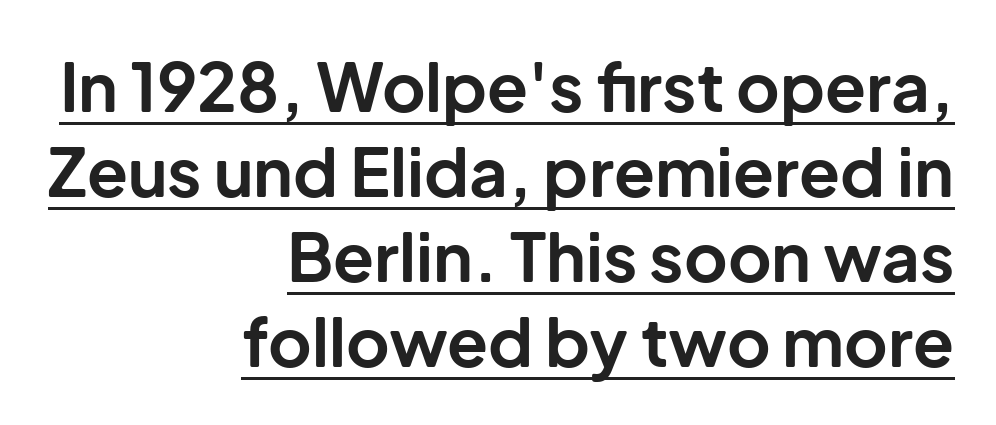
Q: Is the text bold? A: Yes.
Q: Is the text italic (slanted)? A: No, it is upright.
Q: Is the typeface a serif or a sans-serif typeface? A: Sans-serif.
Q: Is the text underlined? A: Yes.
Q: How is the paragraph aligned? A: Right-aligned.
Q: Is the spacing between letters normal or unusually wide? A: Normal.
Q: Is the spacing between lines tight, normal or loose? A: Normal.
Q: Width (condensed, normal, or wide)? A: Normal.
Q: Stroke contrast? A: Low.
Q: x-height? A: Medium.
Q: Monospaced? A: No.
